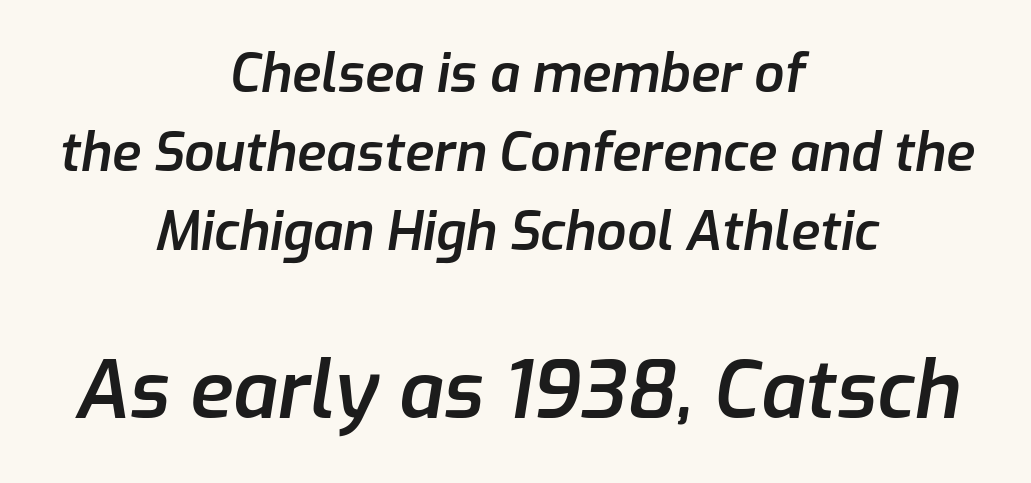
The image shows 79 px semibold type, italic (leaning right); set centered, normal line spacing (1.49x), normal letter spacing, not underlined; the second (bottom) block is 1.49x larger; low stroke contrast and a medium x-height.
